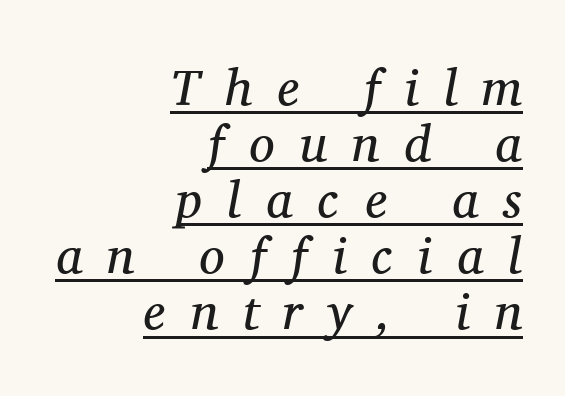
Q: Is the text bold? A: No.
Q: Is the text italic (slanted)? A: Yes, it leans right by about 11 degrees.
Q: Is the typeface a serif or a sans-serif typeface? A: Serif.
Q: Is the text underlined? A: Yes.
Q: How is the paragraph aligned? A: Right-aligned.
Q: Is the spacing between letters normal or unusually wide? A: Unusually wide.
Q: Is the spacing between lines tight, normal or loose? A: Tight.
Q: Width (condensed, normal, or wide)? A: Normal.
Q: Stroke contrast? A: Medium.
Q: x-height? A: Medium.
Q: Monospaced? A: No.
